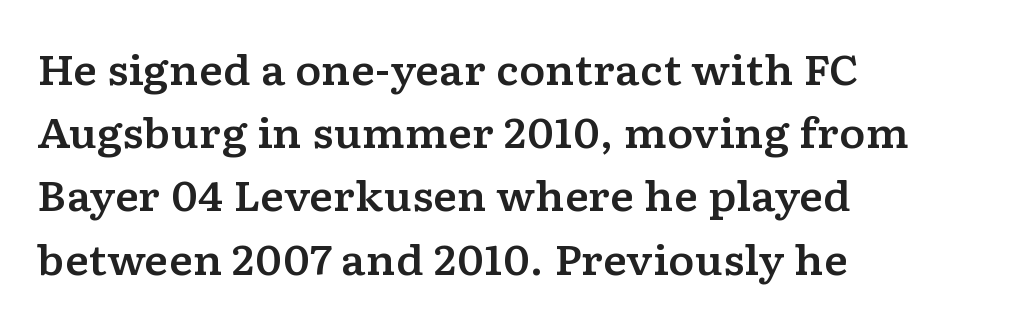
Q: Is the text italic (slanted)? A: No, it is upright.
Q: Is the typeface a serif or a sans-serif typeface? A: Serif.
Q: Is the text underlined? A: No.
Q: How is the paragraph aligned? A: Left-aligned.
Q: Is the spacing between letters normal or unusually wide? A: Normal.
Q: Is the spacing between lines tight, normal or loose? A: Normal.
Q: Width (condensed, normal, or wide)? A: Wide.
Q: Stroke contrast? A: Low.
Q: x-height? A: Medium.
Q: Monospaced? A: No.
